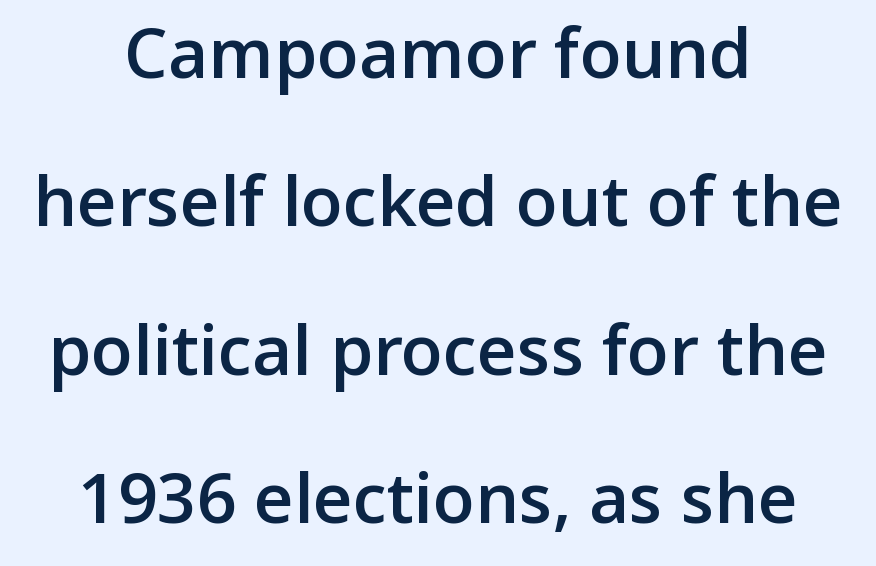
{"serif": "no", "italic": "no", "bold": "semi", "weight": "semibold", "width": "normal", "stroke_contrast": "low", "x_height": "medium", "monospaced": "no", "underline": "no", "align": "center", "line_spacing": "loose", "line_spacing_ratio": 2.15, "letter_spacing": "normal", "letter_spacing_em": 0.0, "glyph_px": 69}
